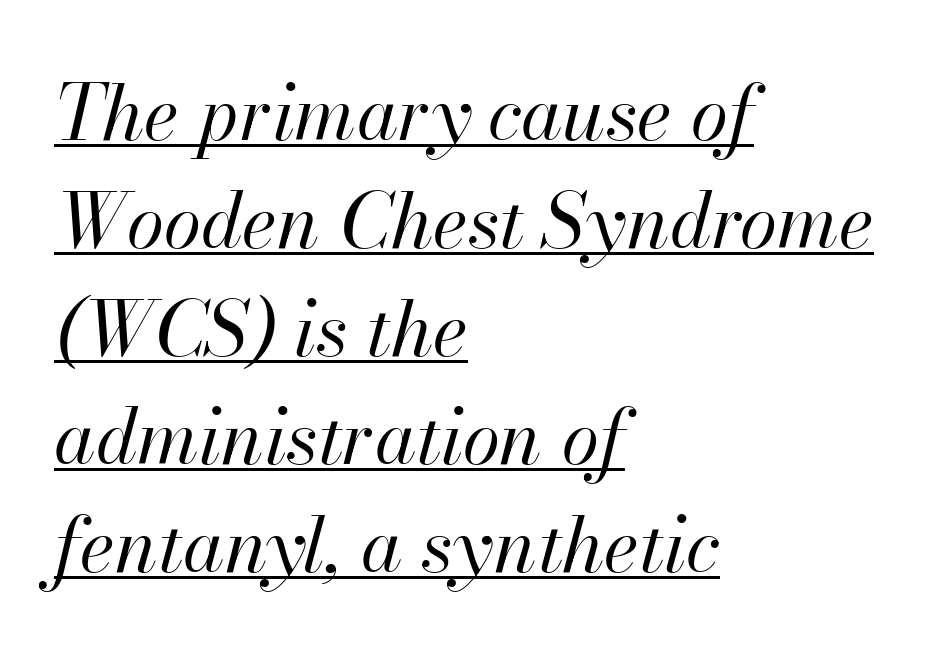
{"italic": "yes", "lean": "right", "slant_degrees": 13, "bold": "no", "weight": "regular", "width": "normal", "stroke_contrast": "high", "x_height": "small", "monospaced": "no", "underline": "yes", "align": "left", "line_spacing": "normal", "line_spacing_ratio": 1.42, "letter_spacing": "normal", "letter_spacing_em": 0.0, "glyph_px": 76}
